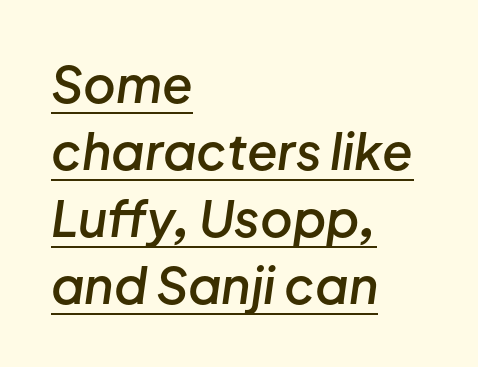
This sample has the flowing, uneven cadence of proportional lettering. Characters are canted at an angle relative to the baseline's perpendicular. Students, this is semibold: more ink than regular, less than bold. The typesetter has applied underlining to the passage shown. Line beginnings align vertically; line endings do not. Standard letterfit; no display-style spreading of the glyphs.
